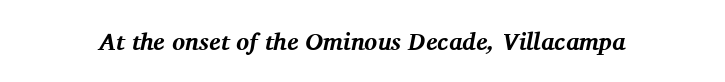
A full-strength bold gives these letters their thick strokes. Short note: letters normally spaced. Any mark beneath the type? The region is blank. This sample uses an oblique cut, with every glyph tilted off the vertical.
